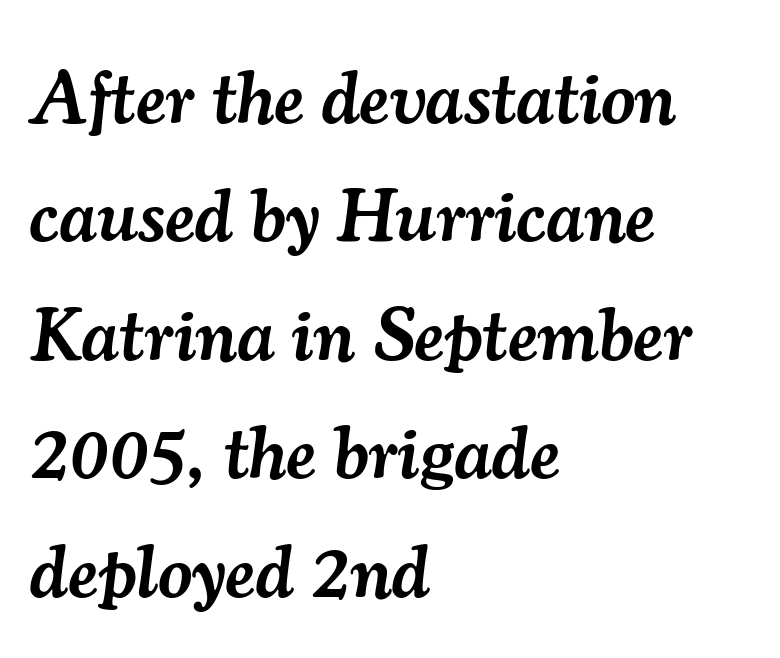
Q: Is the text bold? A: Semi-bold.
Q: Is the text italic (slanted)? A: Yes, it leans right by about 7 degrees.
Q: Is the typeface a serif or a sans-serif typeface? A: Serif.
Q: Is the text underlined? A: No.
Q: How is the paragraph aligned? A: Left-aligned.
Q: Is the spacing between letters normal or unusually wide? A: Normal.
Q: Is the spacing between lines tight, normal or loose? A: Normal.
Q: Width (condensed, normal, or wide)? A: Normal.
Q: Stroke contrast? A: Medium.
Q: x-height? A: Small.
Q: Monospaced? A: No.
